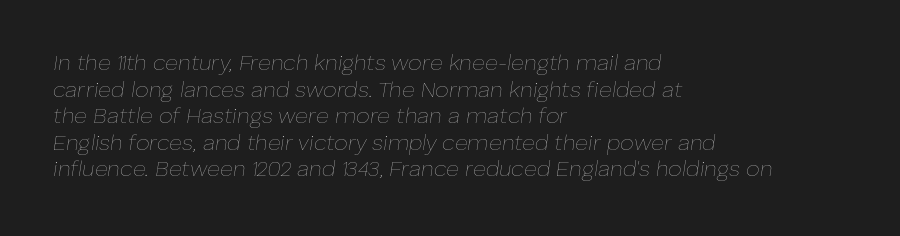
Q: Is the text bold? A: No.
Q: Is the text italic (slanted)? A: Yes, it leans right by about 8 degrees.
Q: Is the text underlined? A: No.
Q: How is the paragraph aligned? A: Left-aligned.
Q: Is the spacing between letters normal or unusually wide? A: Normal.
